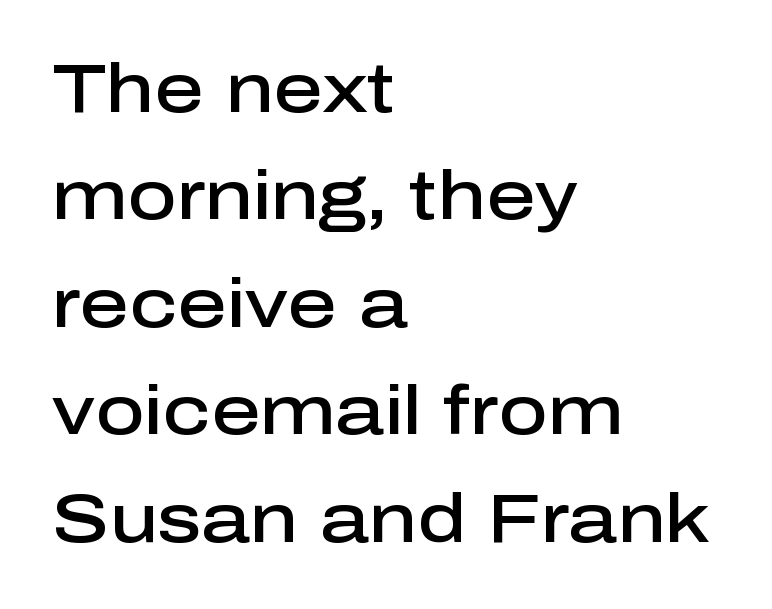
{"serif": "no", "italic": "no", "bold": "semi", "weight": "semibold", "width": "normal", "stroke_contrast": "low", "x_height": "medium", "monospaced": "no", "underline": "no", "align": "left", "line_spacing": "normal", "line_spacing_ratio": 1.58, "letter_spacing": "normal", "letter_spacing_em": 0.0, "glyph_px": 68}
